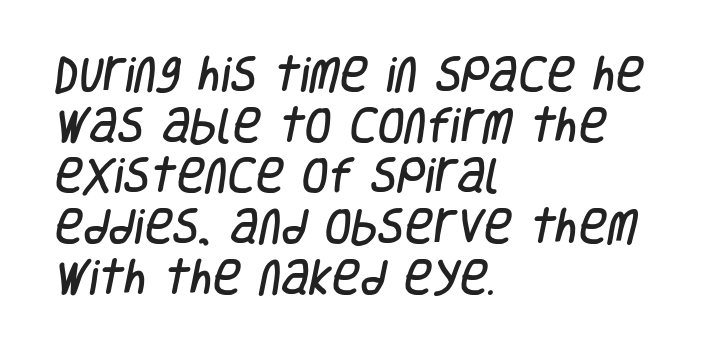
The letterforms sit shoulder to shoulder at normal distance. Which margin do the lines hug? The left one — the right edge is uneven. Think of a printed novel: that variable character pitch is what you see here. Look at the bottom of the vertical strokes: they stop flat, with no serifs. The leading is moderate, giving the passage an even texture. Decoration check: the copy has no underline.
